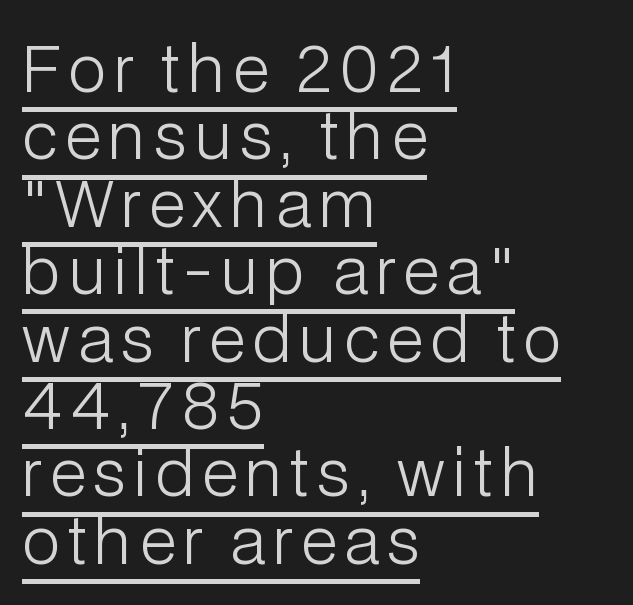
{"serif": "no", "italic": "no", "bold": "no", "weight": "light", "width": "normal", "stroke_contrast": "low", "x_height": "medium", "monospaced": "no", "underline": "yes", "align": "left", "line_spacing": "tight", "line_spacing_ratio": 1.07, "glyph_px": 63}
